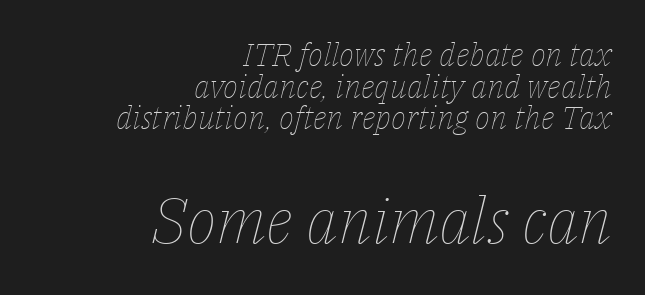
{"italic": "yes", "lean": "right", "slant_degrees": 14, "bold": "no", "weight": "thin", "width": "normal", "stroke_contrast": "low", "x_height": "medium", "monospaced": "no", "underline": "no", "align": "right", "line_spacing": "tight", "line_spacing_ratio": 0.99, "letter_spacing": "normal", "letter_spacing_em": 0.0, "larger_block": "second", "size_ratio": 1.97, "glyph_px": 63}
